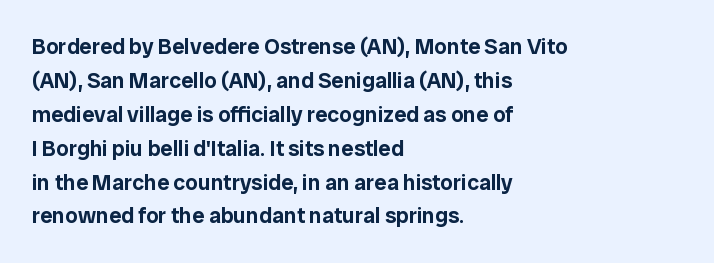
The image shows 22 px text type, upright; set left-aligned, normal line spacing (1.54x), normal letter spacing, not underlined.
